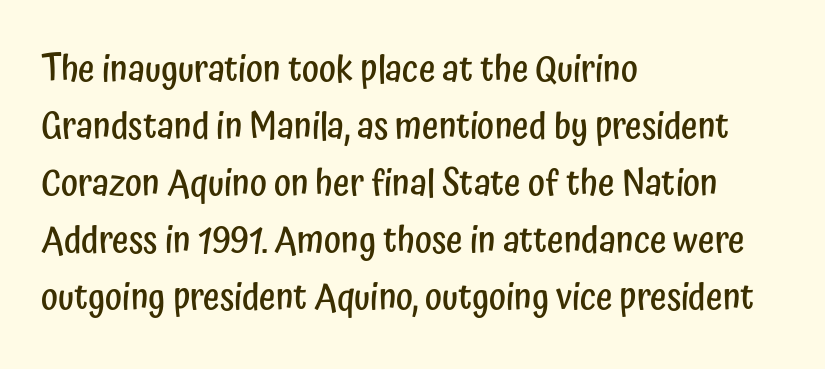
{"serif": "no", "italic": "no", "bold": "semi", "weight": "semibold", "width": "condensed", "stroke_contrast": "low", "x_height": "medium", "monospaced": "no", "underline": "no", "align": "left", "line_spacing": "normal", "line_spacing_ratio": 1.58, "letter_spacing": "normal", "letter_spacing_em": 0.0, "glyph_px": 36}
